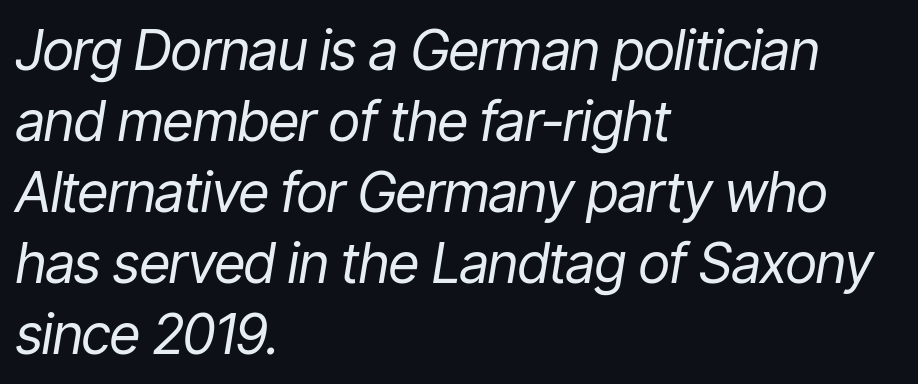
{"italic": "yes", "lean": "right", "slant_degrees": 9, "bold": "no", "weight": "regular", "width": "condensed", "stroke_contrast": "low", "x_height": "medium", "monospaced": "no", "underline": "no", "align": "left", "line_spacing": "normal", "line_spacing_ratio": 1.29, "letter_spacing": "normal", "letter_spacing_em": 0.0, "glyph_px": 55}
